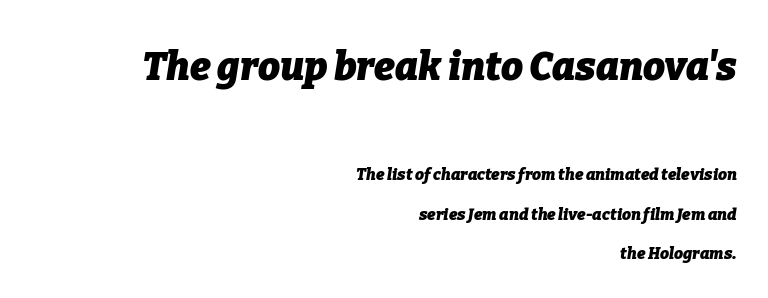
Q: Is the text bold? A: Yes.
Q: Is the text italic (slanted)? A: Yes, it leans right by about 9 degrees.
Q: Is the text underlined? A: No.
Q: How is the paragraph aligned? A: Right-aligned.
Q: Is the spacing between letters normal or unusually wide? A: Normal.
Q: Is the spacing between lines tight, normal or loose? A: Loose.
Q: Which block of text is set in a larger size, the first (top) or the second (bottom)? A: The first (top) one.
Q: Width (condensed, normal, or wide)? A: Normal.
Q: Stroke contrast? A: Low.
Q: x-height? A: Medium.
Q: Monospaced? A: No.
